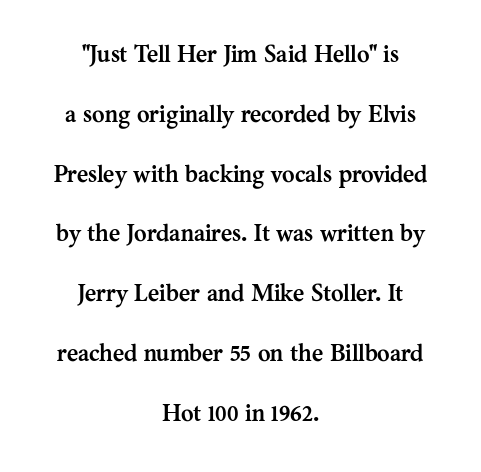
The text block is weighted toward neither margin, spreading evenly from the middle. This is roman type, the default non-slanted kind. The typesetting leans heavy: a genuine bold. Widely set lines give the paragraph a tall, airy silhouette.
